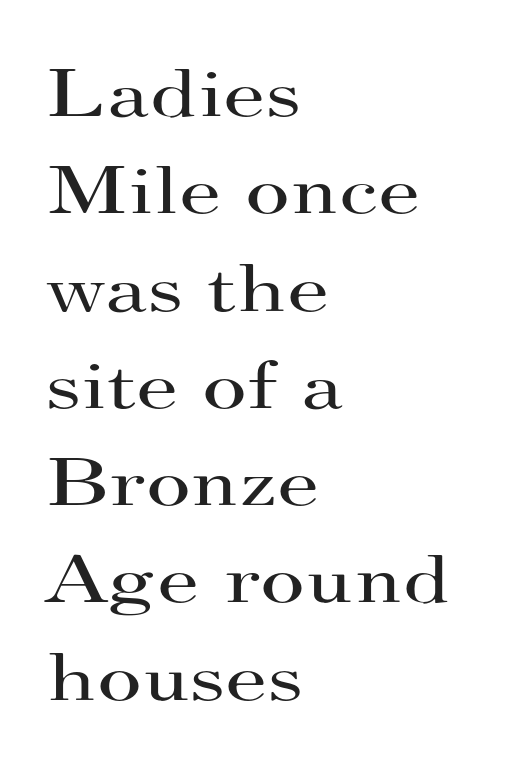
The image shows 69 px regular-weight, wide serif type, upright; set left-aligned, normal line spacing (1.41x), normal letter spacing, not underlined; high stroke contrast and a small x-height.
